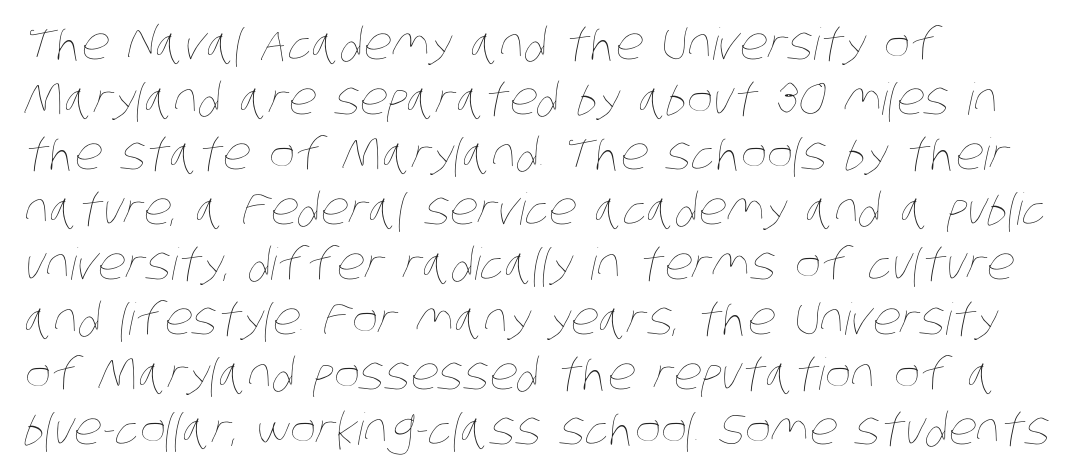
The image shows 44 px thin, condensed type; set left-aligned, normal line spacing (1.25x), normal letter spacing, not underlined; low stroke contrast and a large x-height.
